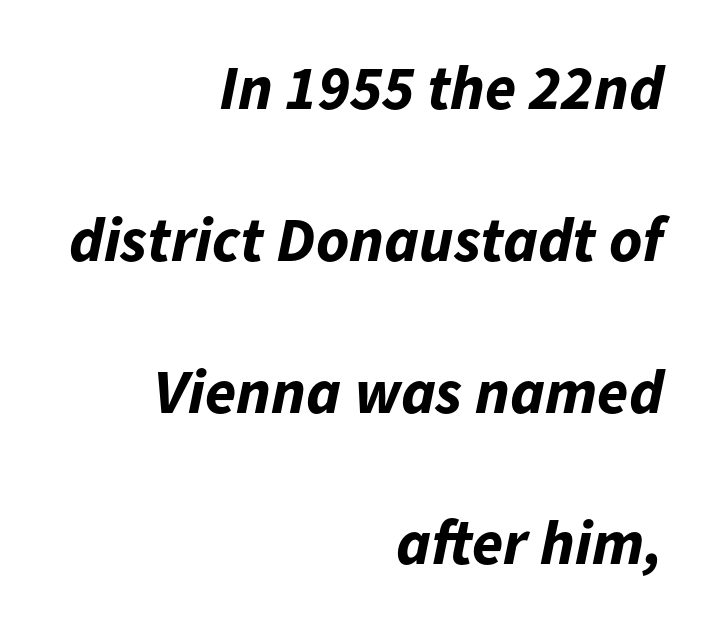
Q: Is the text bold? A: Yes.
Q: Is the text italic (slanted)? A: Yes, it leans right by about 11 degrees.
Q: Is the text underlined? A: No.
Q: How is the paragraph aligned? A: Right-aligned.
Q: Is the spacing between letters normal or unusually wide? A: Normal.
Q: Is the spacing between lines tight, normal or loose? A: Loose.
Q: Width (condensed, normal, or wide)? A: Normal.
Q: Stroke contrast? A: Low.
Q: x-height? A: Medium.
Q: Monospaced? A: No.
